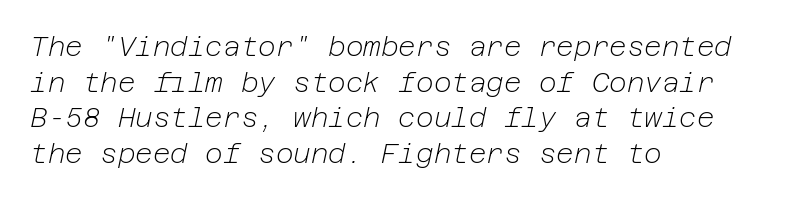
{"italic": "yes", "lean": "right", "slant_degrees": 12, "bold": "no", "underline": "no", "align": "left", "line_spacing": "normal", "line_spacing_ratio": 1.32, "letter_spacing": "normal", "letter_spacing_em": 0.0, "glyph_px": 27}
